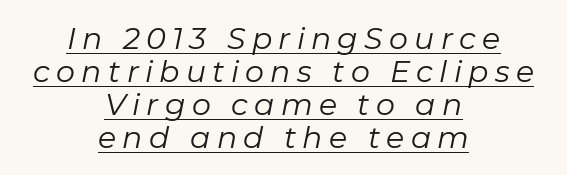
Q: Is the text bold? A: No.
Q: Is the text italic (slanted)? A: Yes, it leans right by about 11 degrees.
Q: Is the text underlined? A: Yes.
Q: How is the paragraph aligned? A: Centered.
Q: Is the spacing between letters normal or unusually wide? A: Unusually wide.
Q: Is the spacing between lines tight, normal or loose? A: Tight.
Q: Width (condensed, normal, or wide)? A: Normal.
Q: Stroke contrast? A: Low.
Q: x-height? A: Medium.
Q: Monospaced? A: No.
